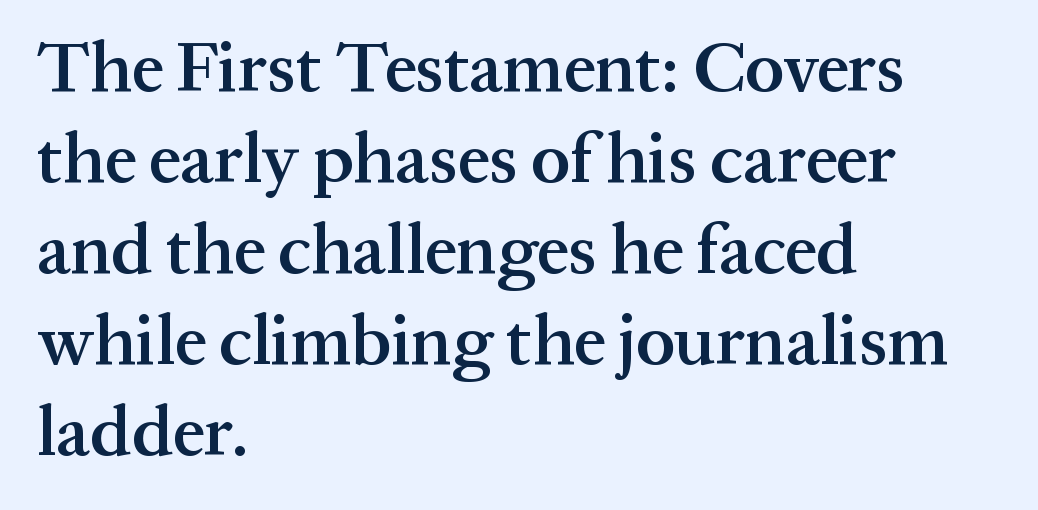
Q: Is the text bold? A: Semi-bold.
Q: Is the text italic (slanted)? A: No, it is upright.
Q: Is the typeface a serif or a sans-serif typeface? A: Serif.
Q: Is the text underlined? A: No.
Q: How is the paragraph aligned? A: Left-aligned.
Q: Is the spacing between letters normal or unusually wide? A: Normal.
Q: Is the spacing between lines tight, normal or loose? A: Normal.
Q: Width (condensed, normal, or wide)? A: Normal.
Q: Stroke contrast? A: Medium.
Q: x-height? A: Medium.
Q: Monospaced? A: No.
